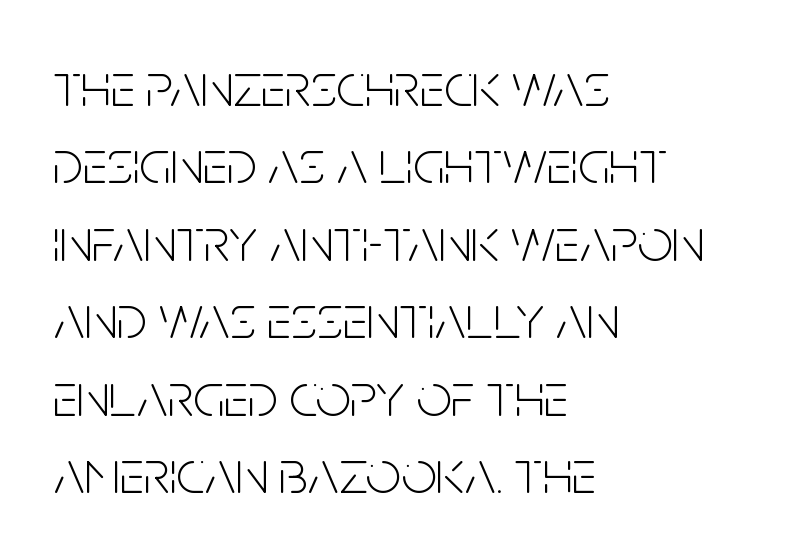
Q: Is the text bold? A: No.
Q: Is the text italic (slanted)? A: No, it is upright.
Q: Is the typeface a serif or a sans-serif typeface? A: Sans-serif.
Q: Is the text underlined? A: No.
Q: How is the paragraph aligned? A: Left-aligned.
Q: Is the spacing between letters normal or unusually wide? A: Normal.
Q: Is the spacing between lines tight, normal or loose? A: Normal.
Q: Width (condensed, normal, or wide)? A: Condensed.
Q: Stroke contrast? A: Low.
Q: x-height? A: Large.
Q: Monospaced? A: No.
